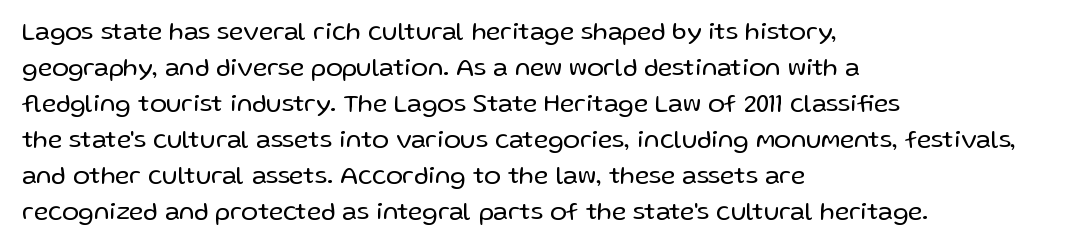
{"italic": "no", "bold": "no", "underline": "no", "align": "left", "line_spacing": "normal", "line_spacing_ratio": 1.44, "letter_spacing": "normal", "letter_spacing_em": 0.0, "glyph_px": 25}
